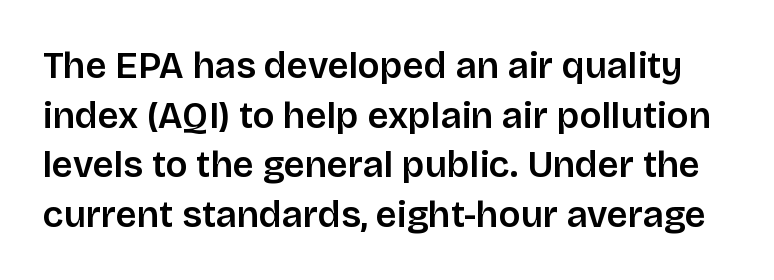
Q: Is the text bold? A: Semi-bold.
Q: Is the text italic (slanted)? A: No, it is upright.
Q: Is the typeface a serif or a sans-serif typeface? A: Sans-serif.
Q: Is the text underlined? A: No.
Q: Is the spacing between letters normal or unusually wide? A: Normal.
Q: Is the spacing between lines tight, normal or loose? A: Normal.
Q: Width (condensed, normal, or wide)? A: Normal.
Q: Stroke contrast? A: Low.
Q: x-height? A: Large.
Q: Monospaced? A: No.
